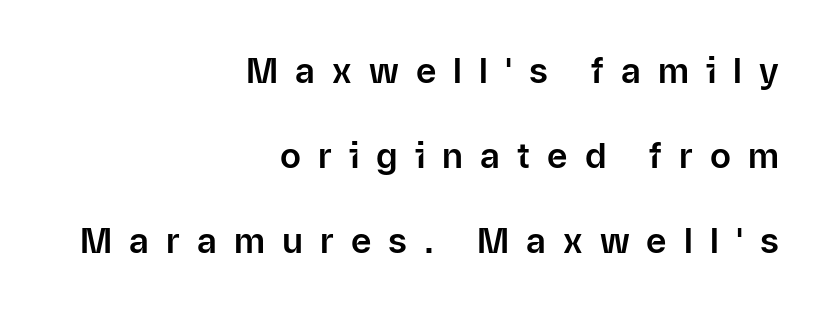
The image shows 35 px sans-serif type, upright; set right-aligned, loose line spacing (2.43x), unusually wide letter spacing (+0.49 em), not underlined; low stroke contrast and a medium x-height.
